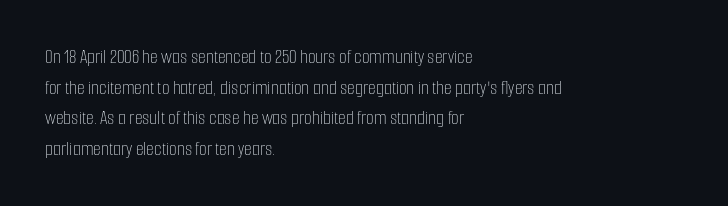
Q: Is the text bold? A: No.
Q: Is the text italic (slanted)? A: No, it is upright.
Q: Is the text underlined? A: No.
Q: How is the paragraph aligned? A: Left-aligned.
Q: Is the spacing between letters normal or unusually wide? A: Normal.
Q: Is the spacing between lines tight, normal or loose? A: Normal.
